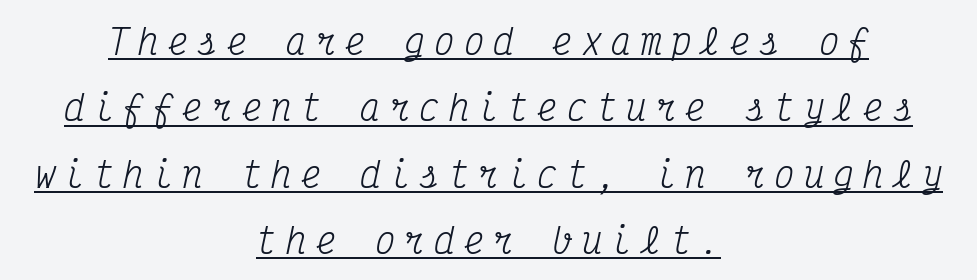
The image shows 34 px regular-weight, condensed serif type, italic (leaning right), monospaced; set centered, loose line spacing (1.95x), unusually wide letter spacing (+0.27 em), underlined; medium stroke contrast and a medium x-height.
